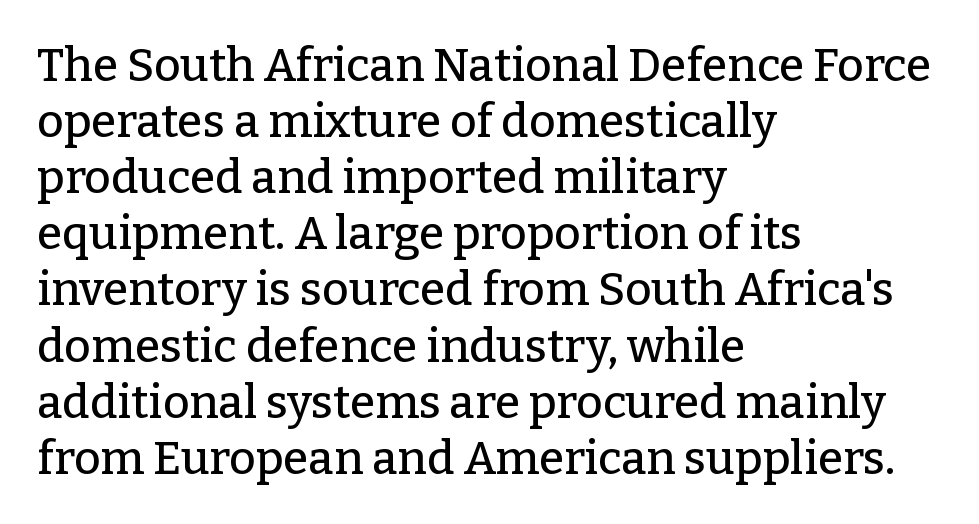
{"serif": "yes", "italic": "no", "width": "normal", "stroke_contrast": "low", "x_height": "medium", "monospaced": "no", "underline": "no", "align": "left", "line_spacing_ratio": 1.22, "letter_spacing": "normal", "letter_spacing_em": 0.0, "glyph_px": 46}
